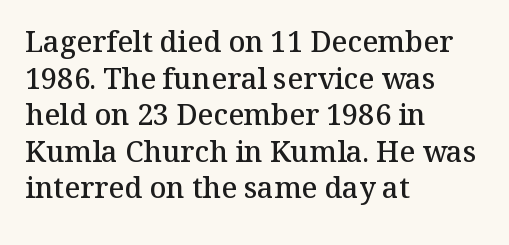
The image shows 29 px semibold serif type, upright; set left-aligned, normal line spacing (1.26x), normal letter spacing, not underlined; medium stroke contrast and a medium x-height.
